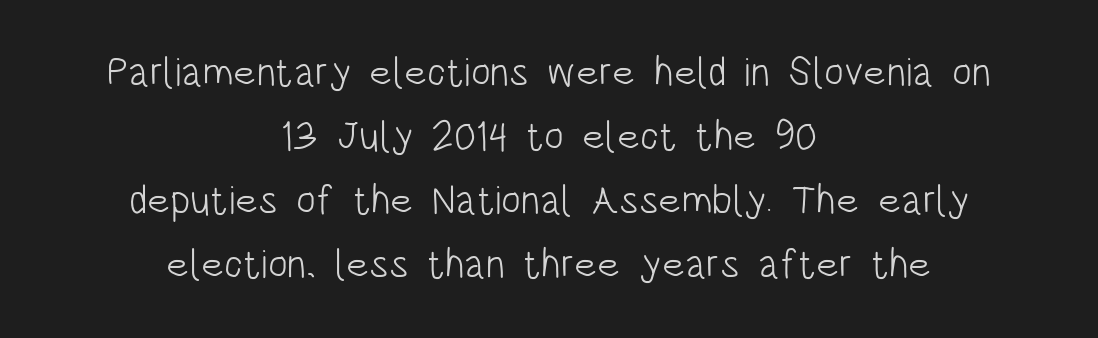
The image shows 41 px light, condensed sans-serif type, upright; set centered, normal line spacing (1.56x), normal letter spacing, not underlined; low stroke contrast and a large x-height.
